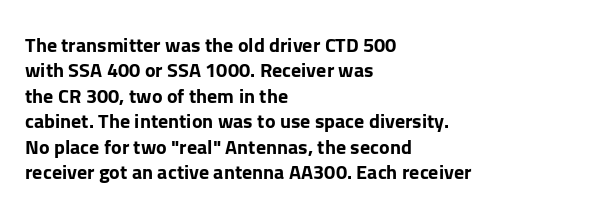
Q: Is the text bold? A: Yes.
Q: Is the text italic (slanted)? A: No, it is upright.
Q: Is the text underlined? A: No.
Q: How is the paragraph aligned? A: Left-aligned.
Q: Is the spacing between letters normal or unusually wide? A: Normal.
Q: Is the spacing between lines tight, normal or loose? A: Normal.
